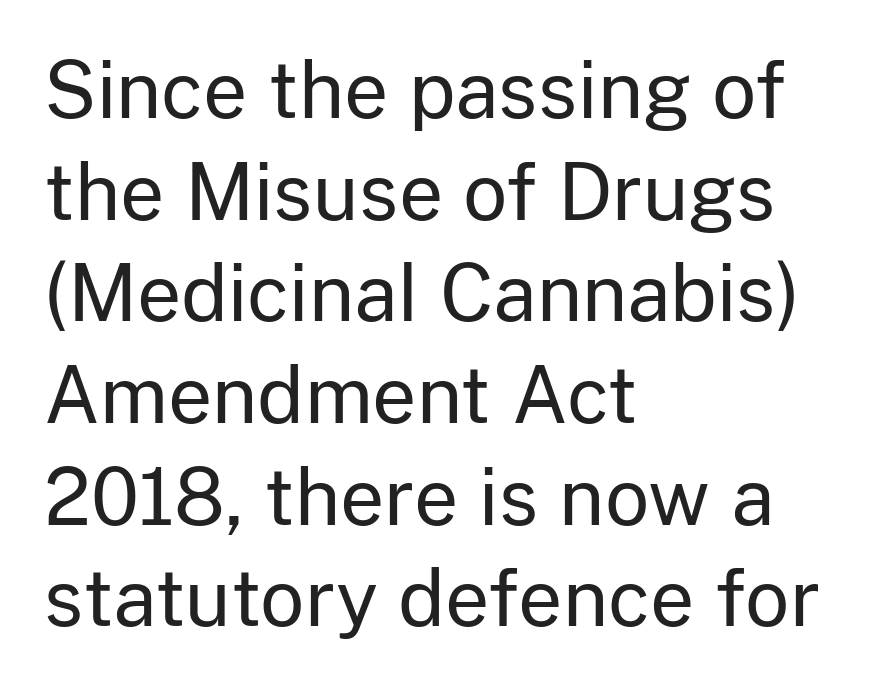
The image shows 77 px regular-weight sans-serif type, upright; set left-aligned, normal line spacing (1.32x), normal letter spacing, not underlined; low stroke contrast and a medium x-height.
